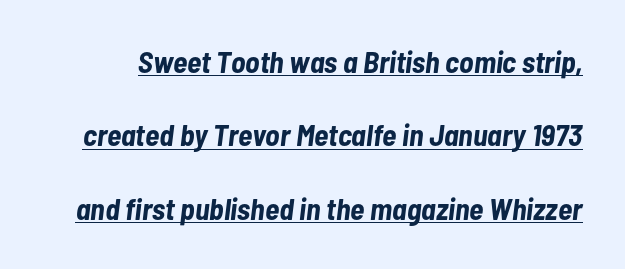
{"italic": "yes", "lean": "right", "slant_degrees": 7, "bold": "yes", "weight": "bold", "width": "condensed", "stroke_contrast": "low", "x_height": "medium", "monospaced": "no", "underline": "yes", "line_spacing": "loose", "line_spacing_ratio": 2.45, "letter_spacing": "normal", "letter_spacing_em": 0.0, "glyph_px": 30}
